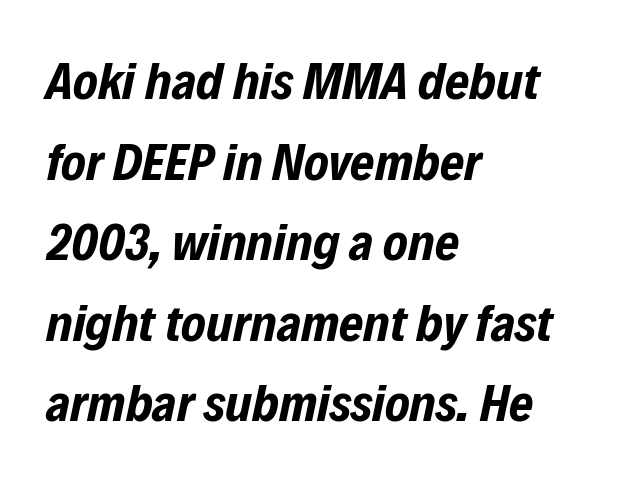
{"italic": "yes", "lean": "right", "slant_degrees": 12, "bold": "yes", "weight": "bold", "width": "condensed", "stroke_contrast": "low", "x_height": "medium", "monospaced": "no", "underline": "no", "align": "left", "line_spacing": "normal", "line_spacing_ratio": 1.55, "letter_spacing": "normal", "letter_spacing_em": 0.0, "glyph_px": 52}
